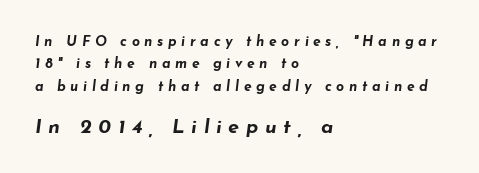
The image shows 20 px bold type, italic (leaning right); set left-aligned, normal line spacing (1.59x), unusually wide letter spacing (+0.33 em), not underlined; the second (bottom) block is 1.43x larger.
